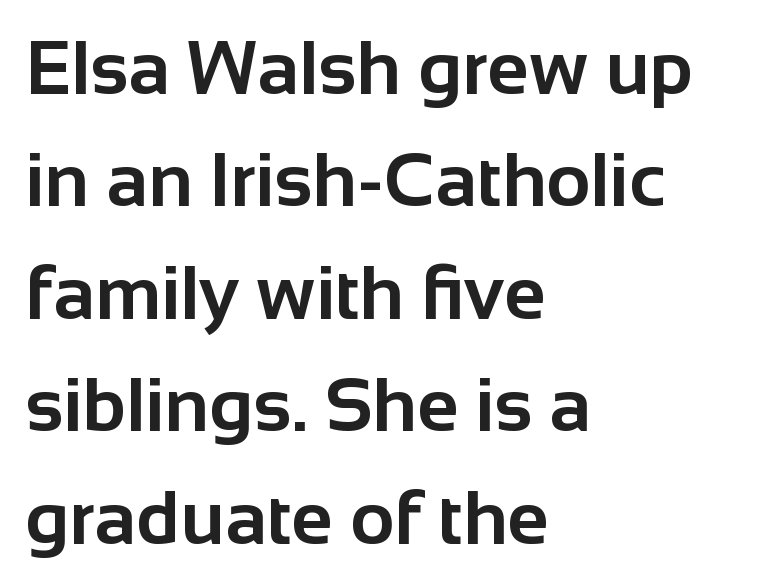
Q: Is the text bold? A: Yes.
Q: Is the text italic (slanted)? A: No, it is upright.
Q: Is the typeface a serif or a sans-serif typeface? A: Sans-serif.
Q: Is the text underlined? A: No.
Q: How is the paragraph aligned? A: Left-aligned.
Q: Is the spacing between letters normal or unusually wide? A: Normal.
Q: Is the spacing between lines tight, normal or loose? A: Normal.
Q: Width (condensed, normal, or wide)? A: Normal.
Q: Stroke contrast? A: Low.
Q: x-height? A: Medium.
Q: Monospaced? A: No.
